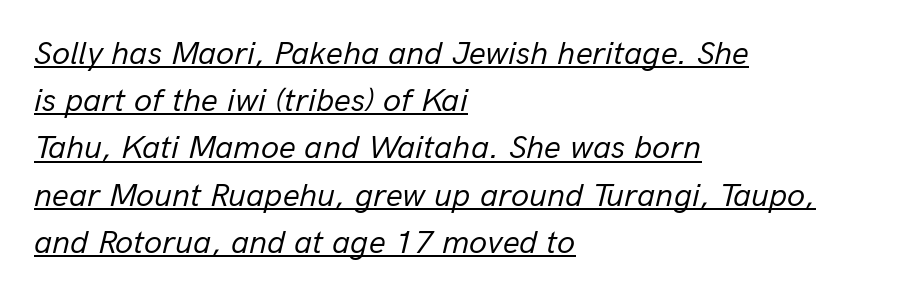
The image shows 33 px regular-weight type, italic (leaning right); set left-aligned, normal line spacing (1.43x), normal letter spacing, underlined; low stroke contrast and a medium x-height.
